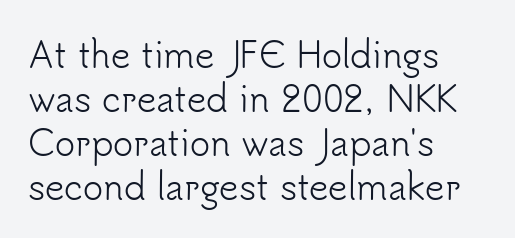
The image shows 34 px light sans-serif type, upright; set left-aligned, normal line spacing (1.29x), normal letter spacing, not underlined; low stroke contrast and a small x-height.
